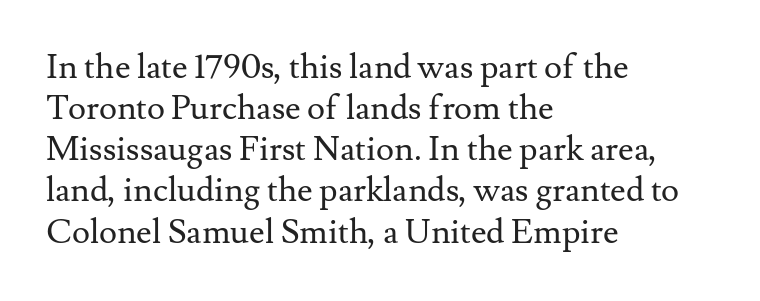
{"serif": "yes", "italic": "no", "bold": "no", "weight": "regular", "width": "normal", "stroke_contrast": "medium", "x_height": "small", "monospaced": "no", "underline": "no", "align": "left", "line_spacing_ratio": 1.21, "letter_spacing": "normal", "letter_spacing_em": 0.0, "glyph_px": 34}
